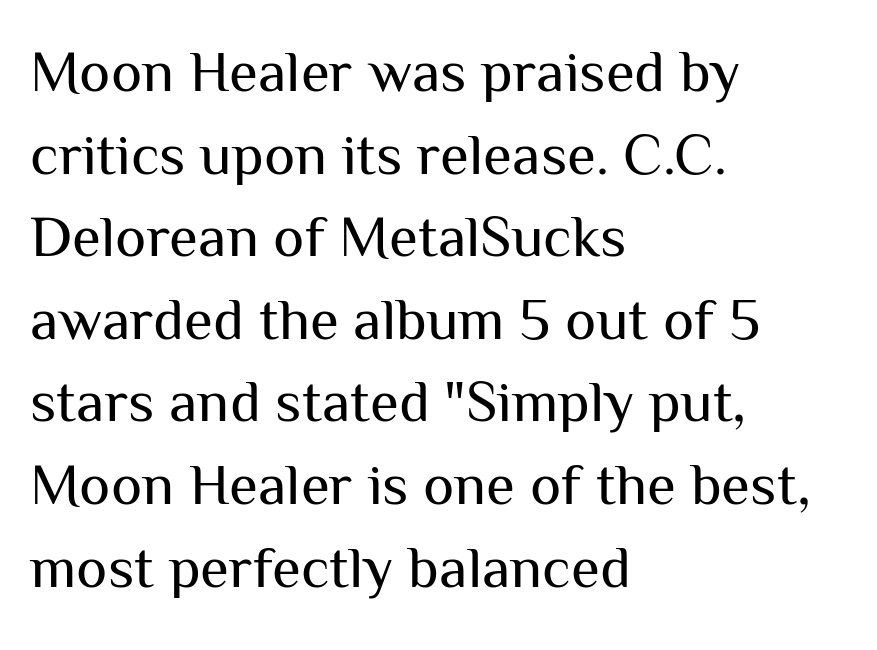
The image shows 59 px regular-weight sans-serif type, upright; set left-aligned, normal line spacing (1.4x), normal letter spacing, not underlined; medium stroke contrast and a medium x-height.
